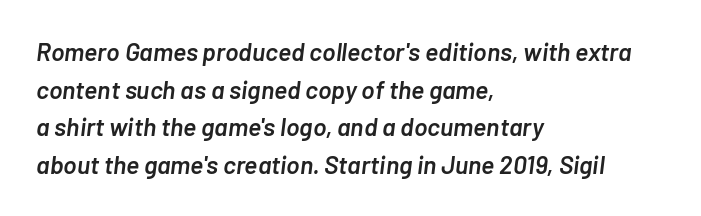
The strip under each line holds only bare page. These words are printed semibold, heavier than regular yet not bold. The axis of the letterforms is tilted away from vertical. Each new line begins a customary step beneath the previous one.
